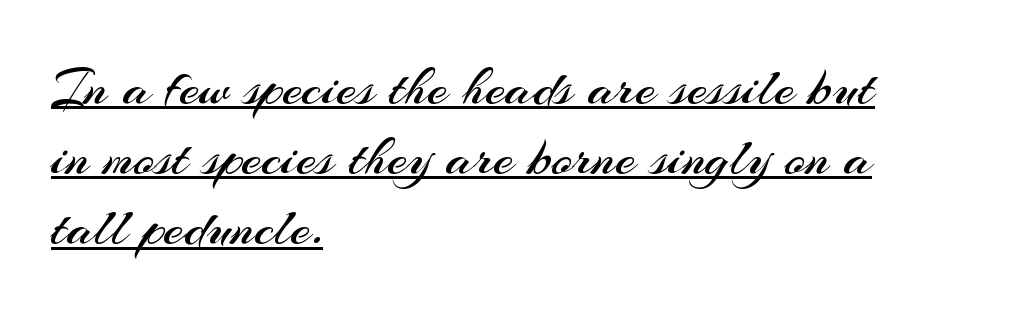
Q: Is the text bold? A: No.
Q: Is the text italic (slanted)? A: Yes.
Q: Is the typeface a serif or a sans-serif typeface? A: Sans-serif.
Q: Is the text underlined? A: Yes.
Q: How is the paragraph aligned? A: Left-aligned.
Q: Is the spacing between letters normal or unusually wide? A: Normal.
Q: Width (condensed, normal, or wide)? A: Normal.
Q: Stroke contrast? A: Medium.
Q: x-height? A: Small.
Q: Monospaced? A: No.
